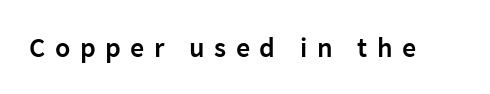
{"serif": "no", "italic": "no", "bold": "semi", "weight": "semibold", "width": "normal", "stroke_contrast": "low", "x_height": "medium", "monospaced": "no", "underline": "no", "letter_spacing": "wide", "letter_spacing_em": 0.34, "glyph_px": 28}
